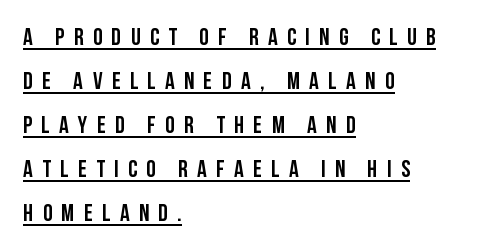
{"italic": "no", "underline": "yes", "align": "left", "line_spacing_ratio": 1.83, "letter_spacing": "wide", "letter_spacing_em": 0.39, "glyph_px": 24}
